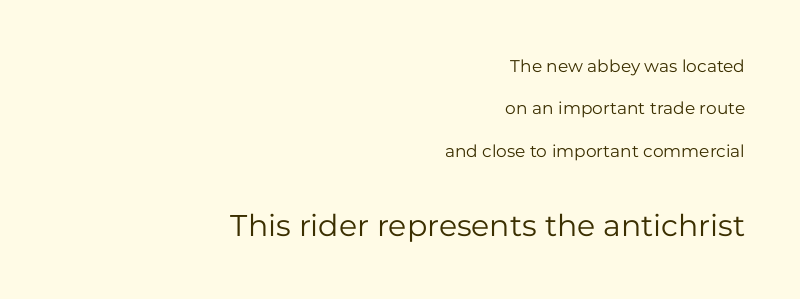
In terms of posture, this sample is upright. Each stroke keeps to a modest, everyday thickness or less. Right-aligned paragraph, ragged on the left. This sample trades compactness for vertical openness between lines. This rendering features lettering with no underline. Does the bottom block carry the larger type? Yes, it does.
